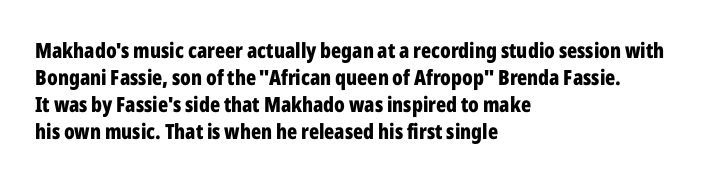
The image shows 21 px bold type, upright; set left-aligned, normal line spacing (1.29x), normal letter spacing, not underlined.
